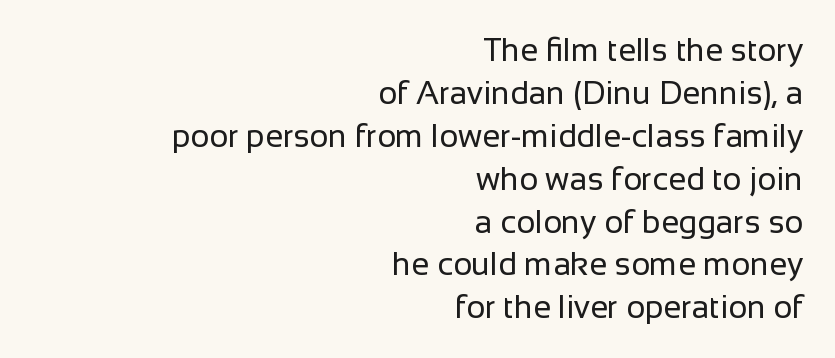
The setting favours the right margin, as signatures and pull-quotes sometimes do. Nothing unusual about the tracking: characters are spaced as the font intends. Upright lettering throughout. The rendering shows plain stroke endings on the letterforms — a sans-serif design.
